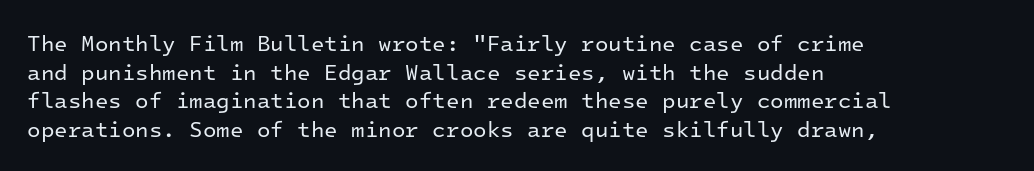
{"italic": "no", "bold": "no", "underline": "no", "align": "left", "line_spacing": "normal", "line_spacing_ratio": 1.3, "letter_spacing": "normal", "letter_spacing_em": 0.0, "glyph_px": 22}
